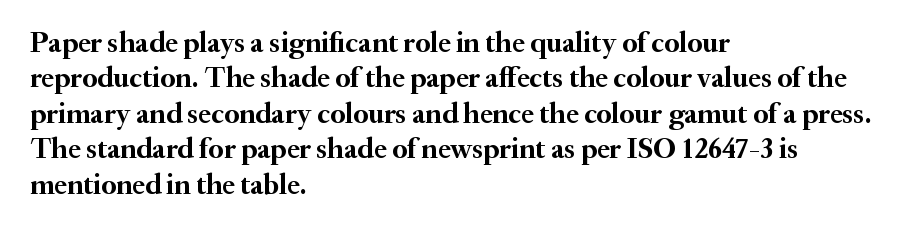
The image shows 29 px semibold serif type, upright; set left-aligned, line spacing 1.22x, normal letter spacing, not underlined; medium stroke contrast and a small x-height.
